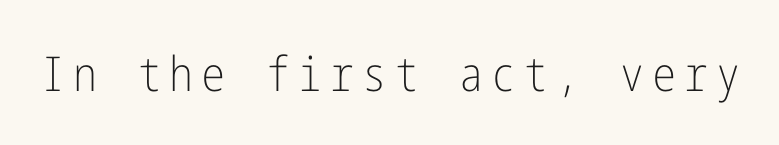
The image shows 48 px light, condensed sans-serif type, upright; set not underlined; low stroke contrast and a medium x-height.
